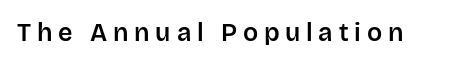
Rendered with straight, roman letterforms. Check under the words: just untouched page. What stands out about the letter spacing? Its width — letters are far apart.
